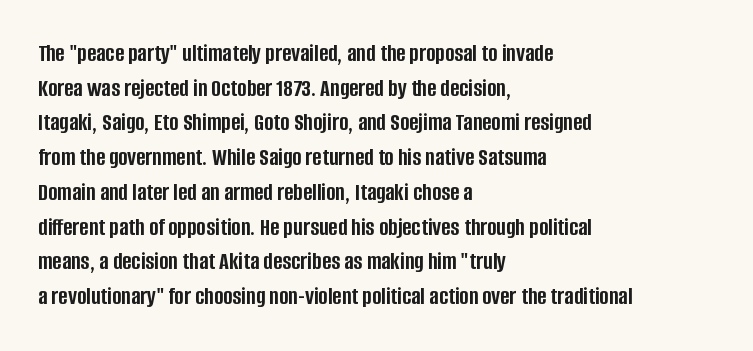
{"italic": "no", "bold": "yes", "underline": "no", "align": "left", "line_spacing": "normal", "line_spacing_ratio": 1.39, "letter_spacing": "normal", "letter_spacing_em": 0.0, "glyph_px": 25}
